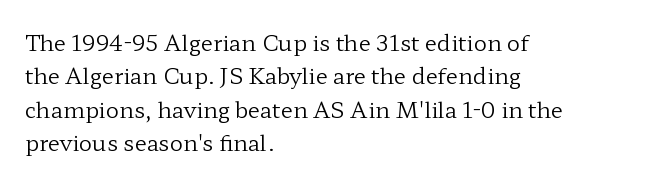
Q: Is the text bold? A: No.
Q: Is the text italic (slanted)? A: No, it is upright.
Q: Is the text underlined? A: No.
Q: How is the paragraph aligned? A: Left-aligned.
Q: Is the spacing between letters normal or unusually wide? A: Normal.
Q: Is the spacing between lines tight, normal or loose? A: Normal.
